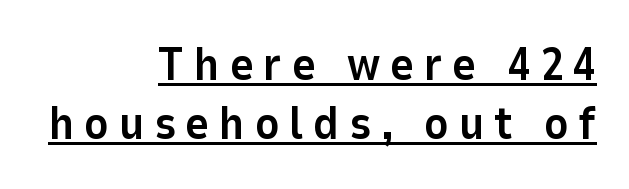
Font category for this specimen: sans-serif. You could only call the tracking loose — the letters float apart. The rendering uses natural spacing where letterforms have individual widths. This is underlined copy, the kind a proofreader might mark for attention. This is the regular roman posture of the typeface.
